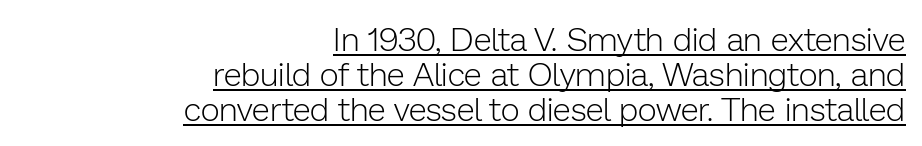
{"serif": "no", "italic": "no", "bold": "no", "weight": "light", "width": "normal", "stroke_contrast": "low", "x_height": "medium", "monospaced": "no", "underline": "yes", "align": "right", "line_spacing": "tight", "line_spacing_ratio": 1.06, "letter_spacing": "normal", "letter_spacing_em": 0.0, "glyph_px": 33}
